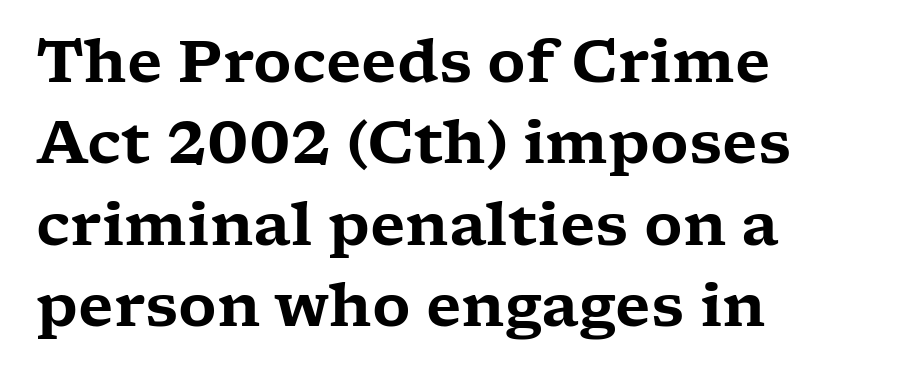
A bare baseline throughout the passage. Posture: vertical. Whoever set this chose a conventional vertical rhythm. Each letter's strokes conclude with small projecting serifs.
